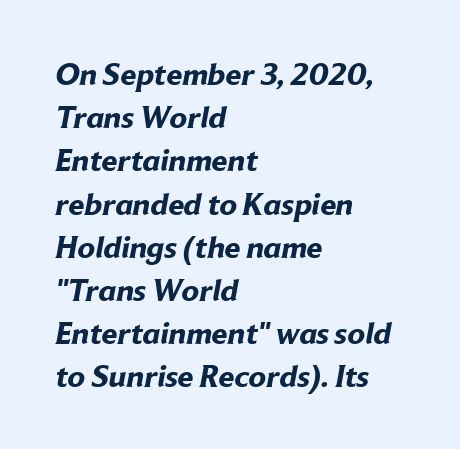
Q: Is the text bold? A: Yes.
Q: Is the typeface a serif or a sans-serif typeface? A: Sans-serif.
Q: Is the text underlined? A: No.
Q: How is the paragraph aligned? A: Left-aligned.
Q: Is the spacing between letters normal or unusually wide? A: Normal.
Q: Is the spacing between lines tight, normal or loose? A: Normal.
Q: Width (condensed, normal, or wide)? A: Normal.
Q: Stroke contrast? A: Low.
Q: x-height? A: Medium.
Q: Monospaced? A: No.
